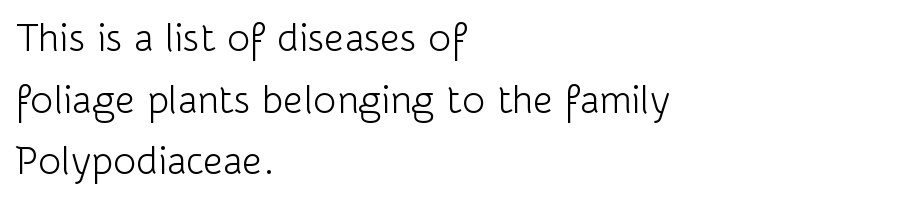
{"serif": "no", "italic": "no", "bold": "no", "weight": "light", "width": "normal", "stroke_contrast": "low", "x_height": "medium", "monospaced": "no", "underline": "no", "align": "left", "line_spacing": "normal", "line_spacing_ratio": 1.58, "letter_spacing": "normal", "letter_spacing_em": 0.0, "glyph_px": 39}
